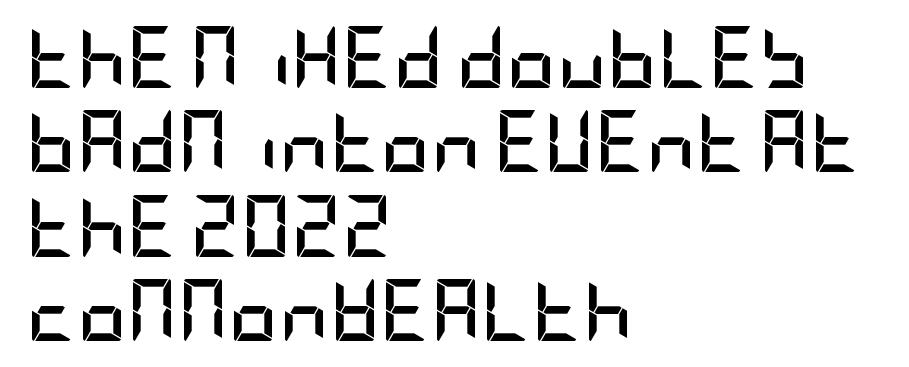
{"serif": "no", "italic": "no", "bold": "yes", "weight": "semibold", "width": "condensed", "stroke_contrast": "low", "x_height": "large", "underline": "no", "align": "left", "line_spacing": "normal", "line_spacing_ratio": 1.36, "letter_spacing": "normal", "letter_spacing_em": 0.0, "glyph_px": 62}
